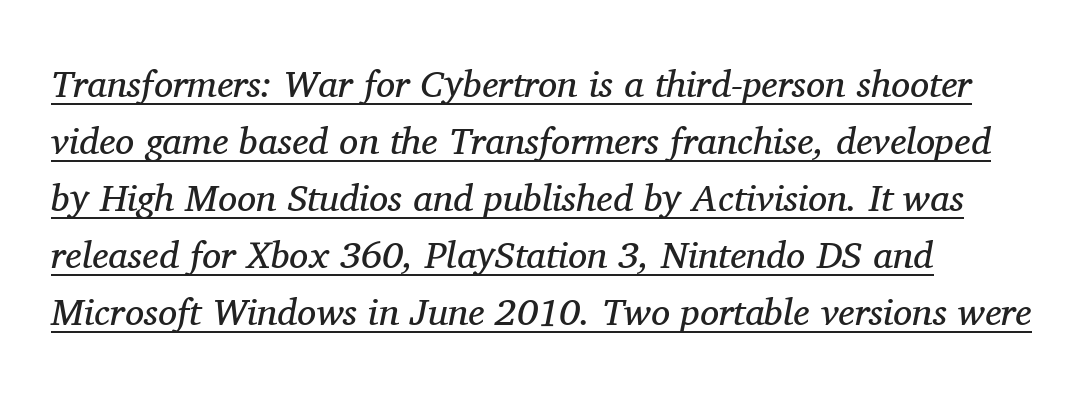
The image shows 38 px regular-weight serif type, italic (leaning right); set left-aligned, normal line spacing (1.5x), normal letter spacing, underlined; medium stroke contrast and a medium x-height.
